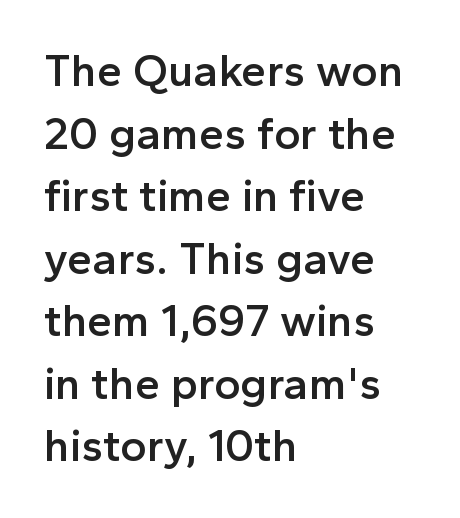
Typographically, this falls in the sans-serif category. The face used here is proportionally spaced, like ordinary book or web type. Each glyph is drawn with semibold strokes, heavier than normal yet not fully bold. One-word summary of the alignment: left. The horizontal fit of the characters is conventional and even. The strip under each line holds only bare page.
